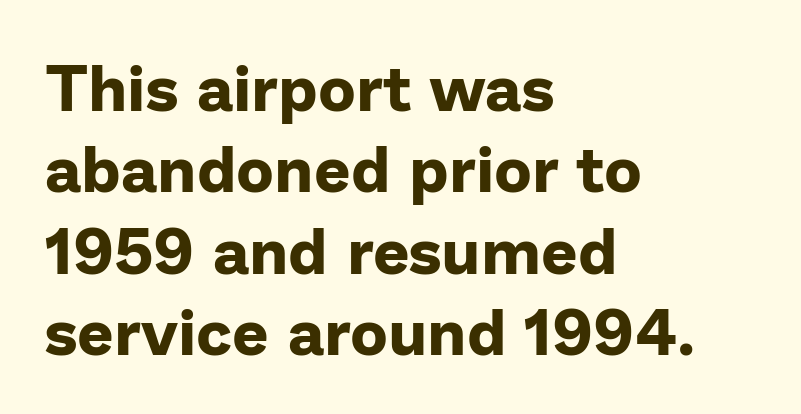
Q: Is the text bold? A: Yes.
Q: Is the text italic (slanted)? A: No, it is upright.
Q: Is the typeface a serif or a sans-serif typeface? A: Sans-serif.
Q: Is the text underlined? A: No.
Q: How is the paragraph aligned? A: Left-aligned.
Q: Is the spacing between letters normal or unusually wide? A: Normal.
Q: Is the spacing between lines tight, normal or loose? A: Normal.
Q: Width (condensed, normal, or wide)? A: Normal.
Q: Stroke contrast? A: Low.
Q: x-height? A: Medium.
Q: Monospaced? A: No.
